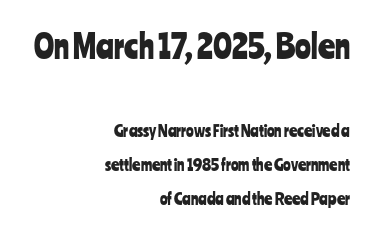
The image shows 33 px condensed sans-serif type, upright; set right-aligned, loose line spacing (2.11x), normal letter spacing, not underlined; the first (top) block is 2.06x larger; low stroke contrast and a medium x-height.
